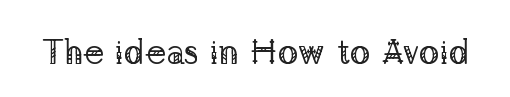
Looks like regular typesetting: each glyph gets only the width it needs. Italic: no, the glyphs are upright roman. Characters follow at the spacing the type designer built in. The words here are not underlined. A typesetter would label this face a serif.
